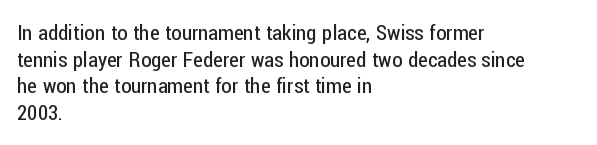
The image shows 21 px text type, upright; set left-aligned, normal line spacing (1.27x), normal letter spacing, not underlined.
